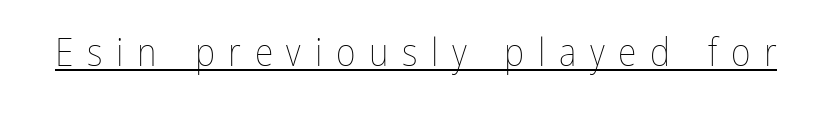
Every stem runs plumb, perpendicular to the baseline. These characters rest on top of a visible drawn line. The face looks like a standard text weight, possibly lighter. Varying glyph widths throughout — classic text-font behaviour. In terms of letterspacing, this is a distinctly airy, spread setting.
